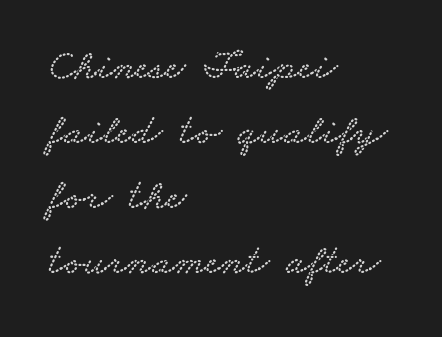
Q: Is the typeface a serif or a sans-serif typeface? A: Serif.
Q: Is the text underlined? A: No.
Q: How is the paragraph aligned? A: Left-aligned.
Q: Is the spacing between letters normal or unusually wide? A: Normal.
Q: Is the spacing between lines tight, normal or loose? A: Normal.
Q: Width (condensed, normal, or wide)? A: Wide.
Q: Stroke contrast? A: Low.
Q: x-height? A: Small.
Q: Monospaced? A: No.
